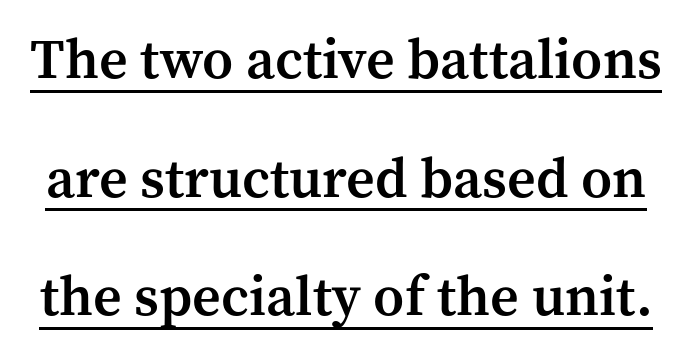
{"serif": "yes", "italic": "no", "bold": "semi", "weight": "semibold", "width": "normal", "stroke_contrast": "medium", "x_height": "medium", "monospaced": "no", "underline": "yes", "line_spacing": "loose", "line_spacing_ratio": 2.12, "letter_spacing": "normal", "letter_spacing_em": 0.0, "glyph_px": 56}
